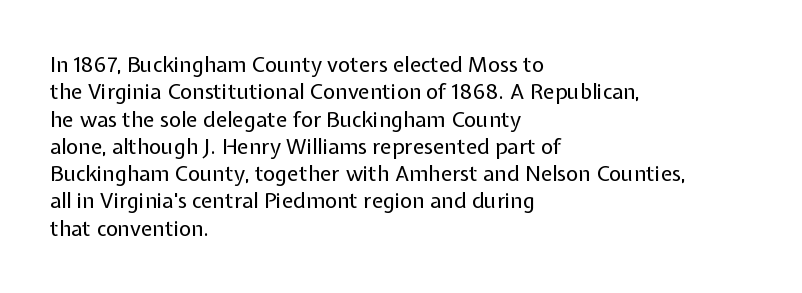
The image shows 21 px text type, upright; set left-aligned, normal line spacing (1.3x), normal letter spacing, not underlined.
